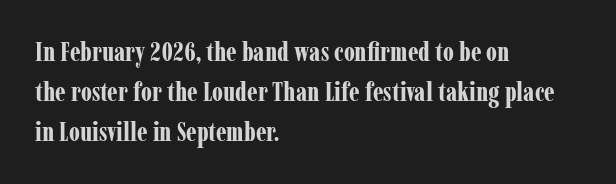
The image shows 27 px bold type, upright; set left-aligned, normal line spacing (1.49x), normal letter spacing, not underlined.
